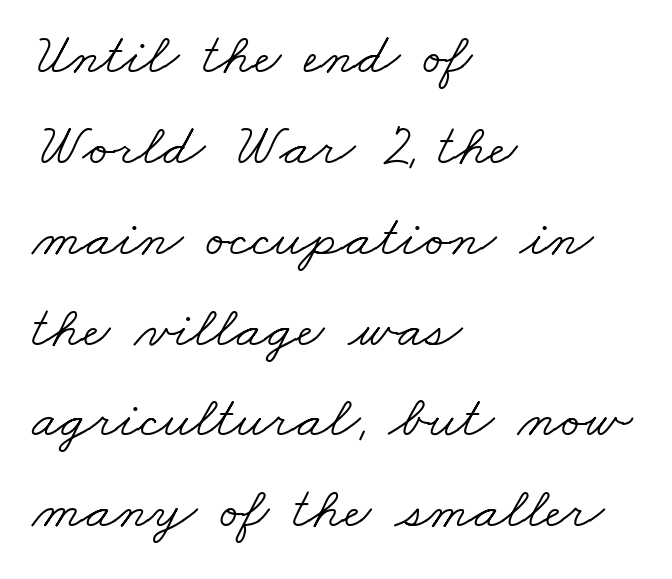
{"serif": "yes", "bold": "no", "weight": "light", "width": "wide", "stroke_contrast": "low", "x_height": "small", "monospaced": "no", "underline": "no", "align": "left", "line_spacing": "normal", "line_spacing_ratio": 1.54, "letter_spacing": "normal", "letter_spacing_em": 0.0, "glyph_px": 59}
